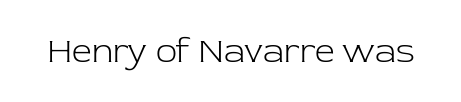
The image shows 35 px light serif type, upright; set normal letter spacing, not underlined; low stroke contrast and a medium x-height.
